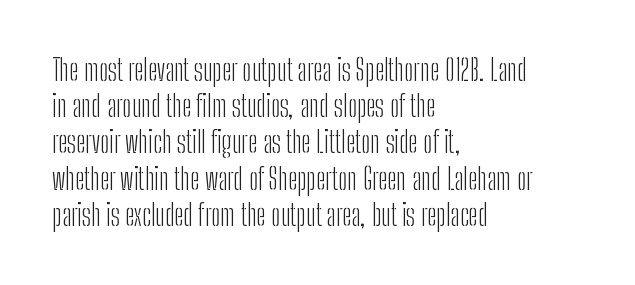
Q: Is the text bold? A: No.
Q: Is the text italic (slanted)? A: No, it is upright.
Q: Is the typeface a serif or a sans-serif typeface? A: Sans-serif.
Q: Is the text underlined? A: No.
Q: How is the paragraph aligned? A: Left-aligned.
Q: Is the spacing between letters normal or unusually wide? A: Normal.
Q: Is the spacing between lines tight, normal or loose? A: Normal.
Q: Width (condensed, normal, or wide)? A: Condensed.
Q: Stroke contrast? A: Low.
Q: x-height? A: Medium.
Q: Monospaced? A: No.
